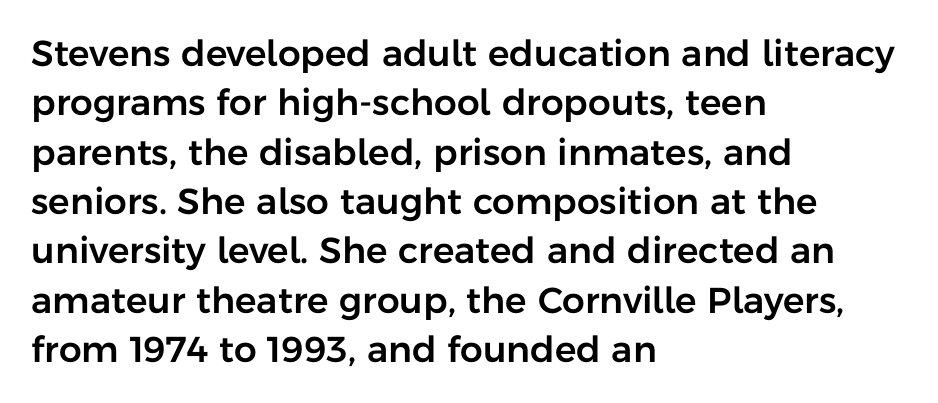
Q: Is the text italic (slanted)? A: No, it is upright.
Q: Is the typeface a serif or a sans-serif typeface? A: Sans-serif.
Q: Is the text underlined? A: No.
Q: How is the paragraph aligned? A: Left-aligned.
Q: Is the spacing between letters normal or unusually wide? A: Normal.
Q: Is the spacing between lines tight, normal or loose? A: Normal.
Q: Width (condensed, normal, or wide)? A: Normal.
Q: Stroke contrast? A: Low.
Q: x-height? A: Medium.
Q: Monospaced? A: No.
